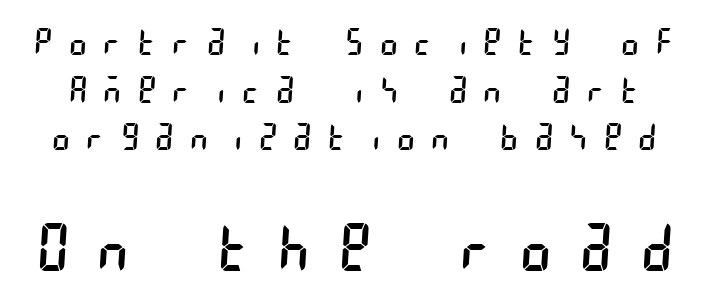
Q: Is the text bold? A: No.
Q: Is the typeface a serif or a sans-serif typeface? A: Sans-serif.
Q: Is the text underlined? A: No.
Q: Is the spacing between letters normal or unusually wide? A: Unusually wide.
Q: Is the spacing between lines tight, normal or loose? A: Normal.
Q: Which block of text is set in a larger size, the first (top) or the second (bottom)? A: The second (bottom) one.
Q: Width (condensed, normal, or wide)? A: Condensed.
Q: Stroke contrast? A: Low.
Q: x-height? A: Large.
